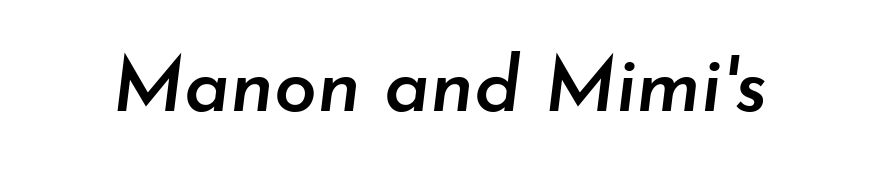
Q: Is the text bold? A: Semi-bold.
Q: Is the text italic (slanted)? A: Yes, it leans right by about 7 degrees.
Q: Is the text underlined? A: No.
Q: Is the spacing between letters normal or unusually wide? A: Normal.
Q: Width (condensed, normal, or wide)? A: Normal.
Q: Stroke contrast? A: Low.
Q: x-height? A: Small.
Q: Monospaced? A: No.
